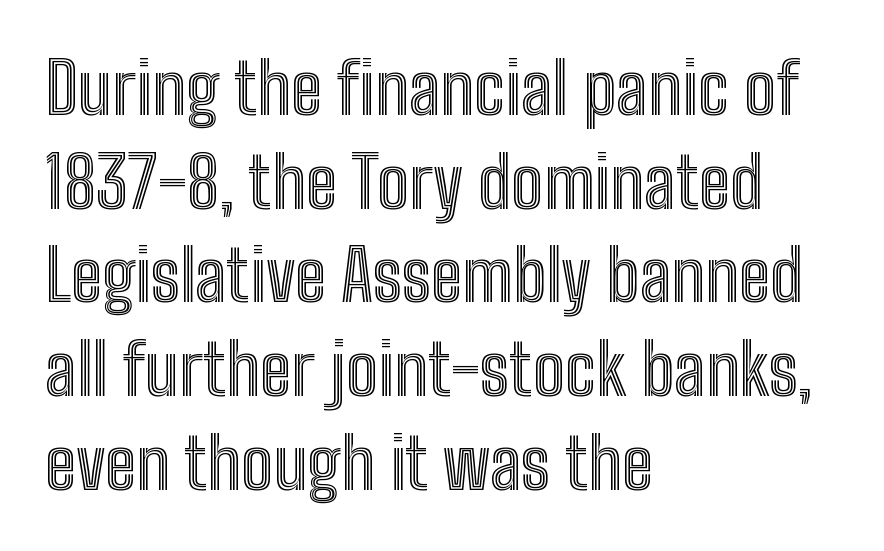
Q: Is the text italic (slanted)? A: No, it is upright.
Q: Is the text underlined? A: No.
Q: How is the paragraph aligned? A: Left-aligned.
Q: Is the spacing between letters normal or unusually wide? A: Normal.
Q: Is the spacing between lines tight, normal or loose? A: Normal.
Q: Width (condensed, normal, or wide)? A: Condensed.
Q: x-height? A: Medium.
Q: Monospaced? A: No.
